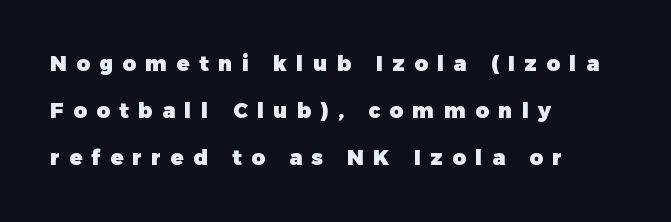
{"italic": "no", "bold": "yes", "underline": "no", "align": "left", "line_spacing": "loose", "line_spacing_ratio": 2.24, "letter_spacing": "wide", "letter_spacing_em": 0.45, "glyph_px": 21}
